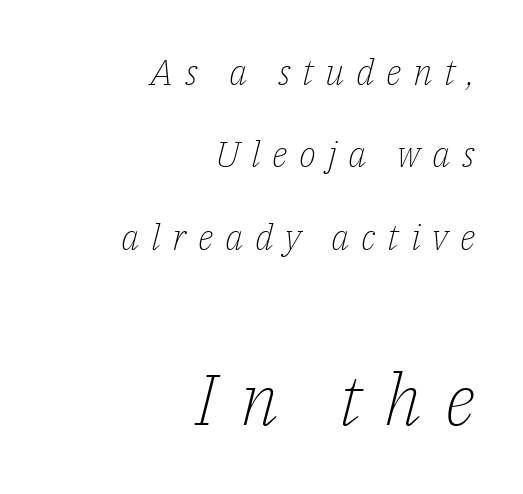
Underlining? Definitely not there. The space between consecutive lines is lavish. The face used here is seriffed, in the tradition of book romans. The gaps between neighbouring characters are conspicuously large.
